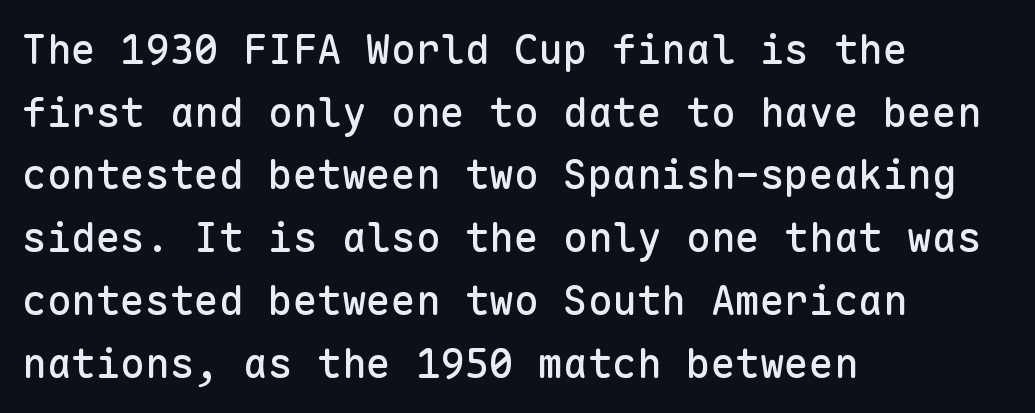
The image shows 41 px sans-serif type, upright, monospaced; set left-aligned, normal line spacing (1.53x), normal letter spacing, not underlined; low stroke contrast and a medium x-height.
